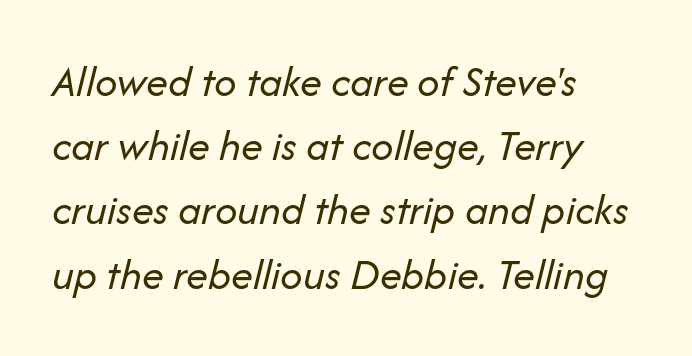
{"italic": "yes", "lean": "right", "slant_degrees": 14, "bold": "no", "weight": "regular", "width": "normal", "stroke_contrast": "low", "x_height": "medium", "monospaced": "no", "underline": "no", "align": "left", "line_spacing": "normal", "line_spacing_ratio": 1.46, "letter_spacing": "normal", "letter_spacing_em": 0.0, "glyph_px": 44}
